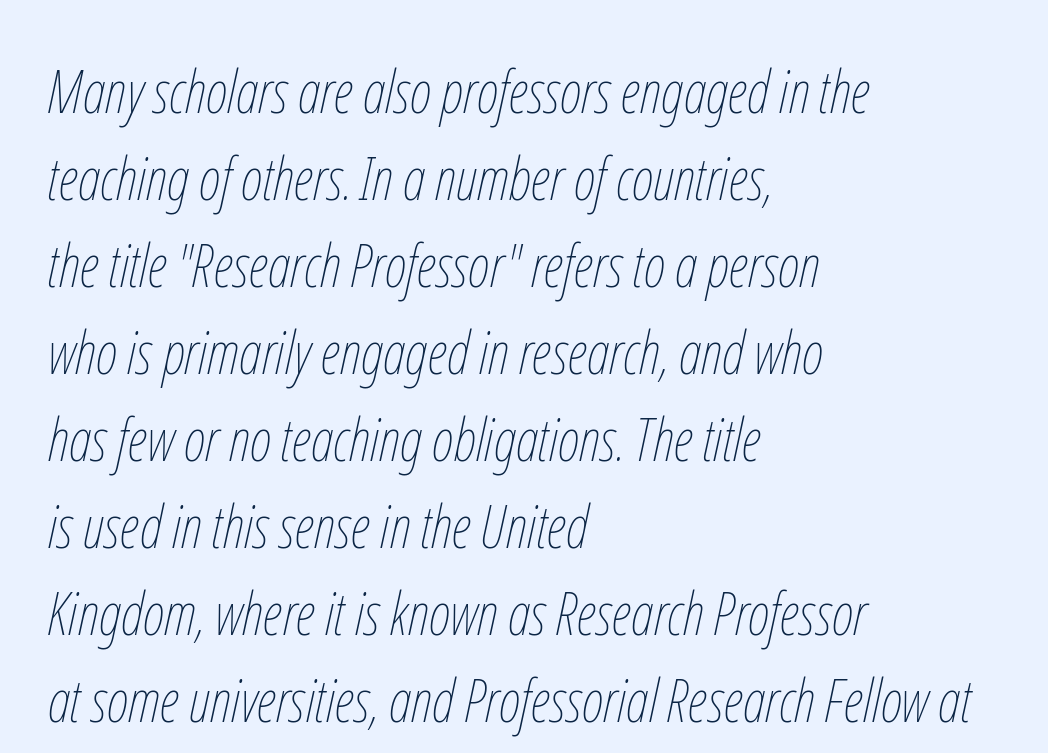
The image shows 60 px thin, condensed type, italic (leaning right); set left-aligned, normal line spacing (1.45x), normal letter spacing, not underlined; low stroke contrast and a medium x-height.
